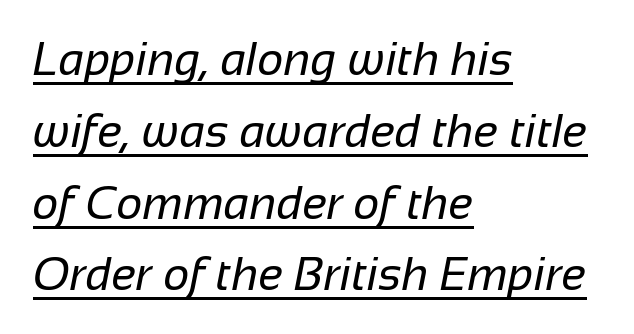
The image shows 46 px regular-weight sans-serif type; set left-aligned, normal line spacing (1.56x), normal letter spacing, underlined; low stroke contrast and a medium x-height.
